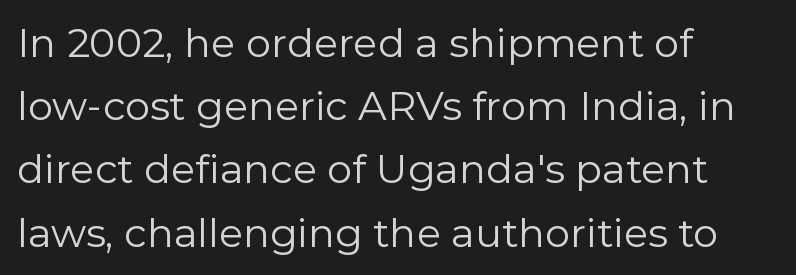
The image shows 40 px regular-weight sans-serif type, upright; set left-aligned, normal line spacing (1.58x), normal letter spacing, not underlined; low stroke contrast and a medium x-height.
